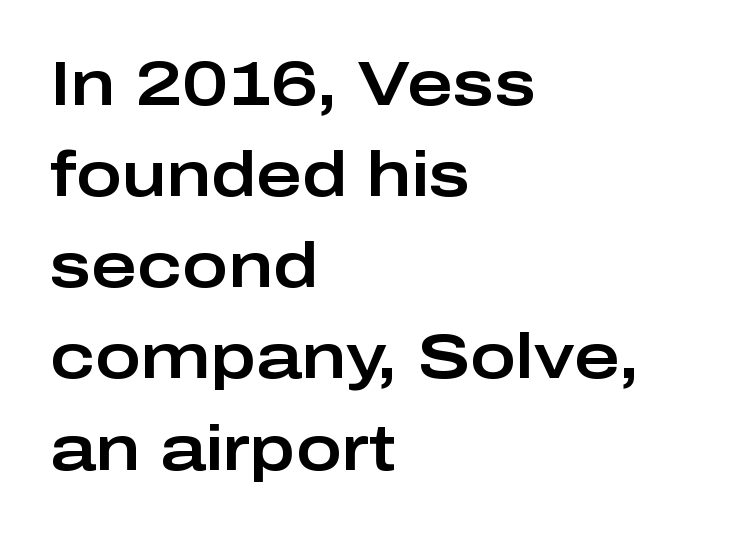
The image shows 62 px wide sans-serif type, upright; set left-aligned, normal line spacing (1.47x), normal letter spacing, not underlined; low stroke contrast and a medium x-height.
